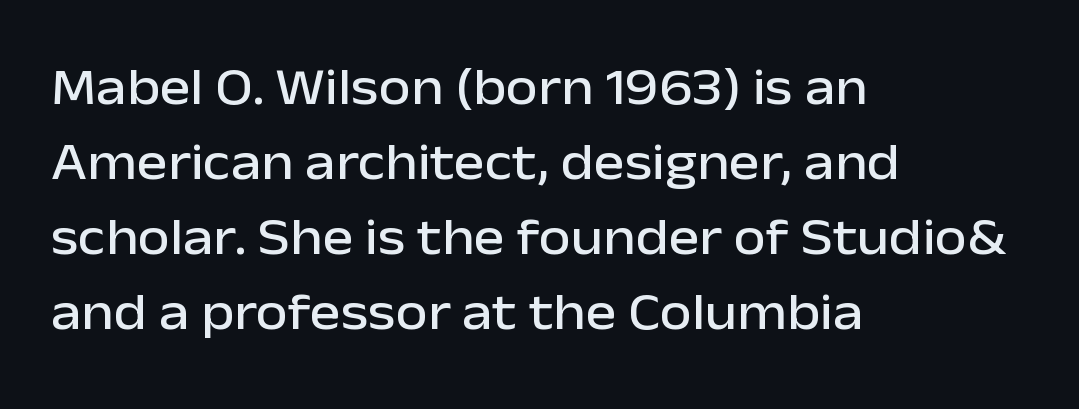
What kind of face is this? One without serifs — a sans. The words here are not underlined. Vertical strokes here are truly vertical. The passage is arranged the way most books set body copy — flush left. Honestly, the row spacing looks completely unremarkable. A typesetter would call this proportional, since set widths differ per character.
